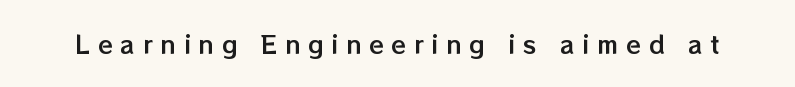
Q: Is the text italic (slanted)? A: No, it is upright.
Q: Is the text underlined? A: No.
Q: Is the spacing between letters normal or unusually wide? A: Unusually wide.
